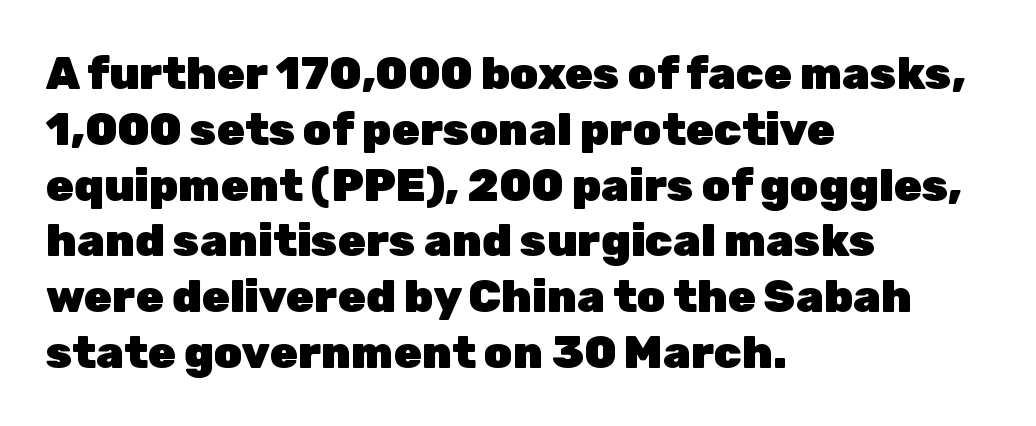
Strokes here are thick enough to call this a true bold. The typography opts for an upright posture over an oblique one. Is this a fixed-width face? No — the glyphs have proportional, varying widths. The space directly below the letters is spotless. Casual observation: everything's shoved over to the left. These lines are composed in type without serifs.
